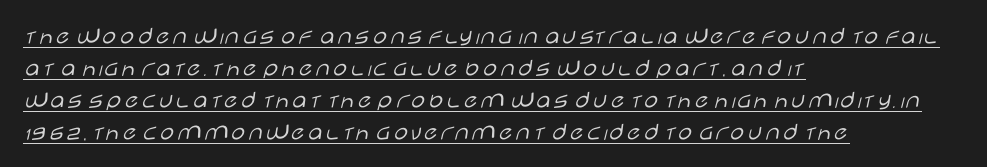
A typesetter would call this leading conventional body-copy spacing. Honestly, the underline is the first thing you notice here. Ink coverage per letter is moderate at most. Left-aligned paragraph, ragged on the right.
